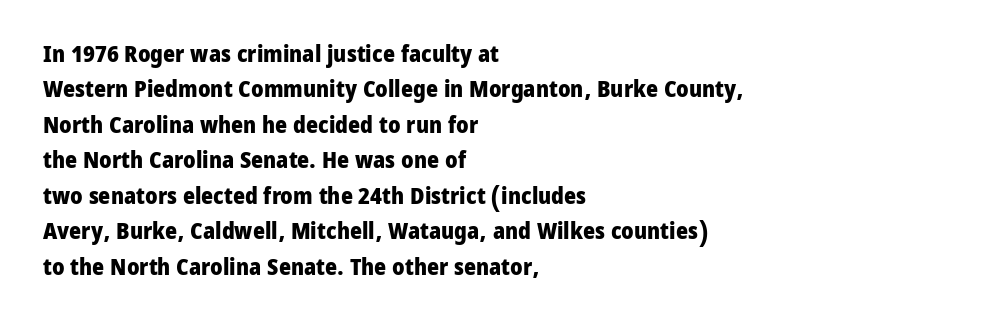
The strip under each line holds only bare page. The designer left line spacing at the default. Typeset ragged right — the left edge is the straight one. Heavy-handed strokes throughout: this text is bold.
